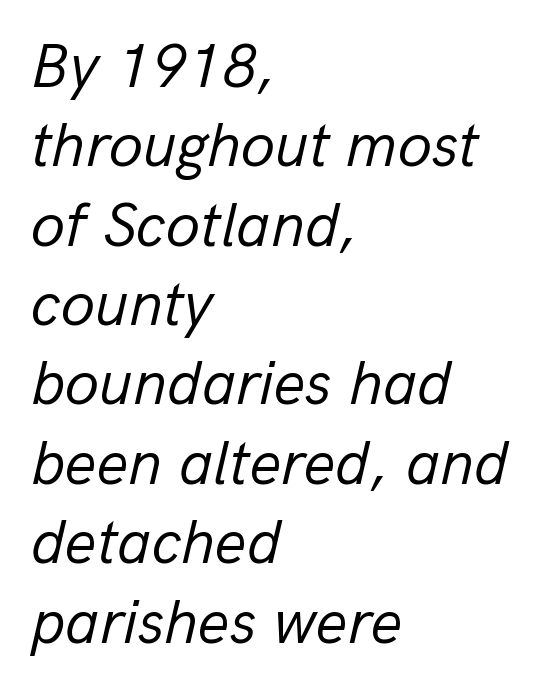
The image shows 62 px regular-weight type, italic (leaning right); set left-aligned, normal line spacing (1.28x), normal letter spacing, not underlined; low stroke contrast and a medium x-height.
